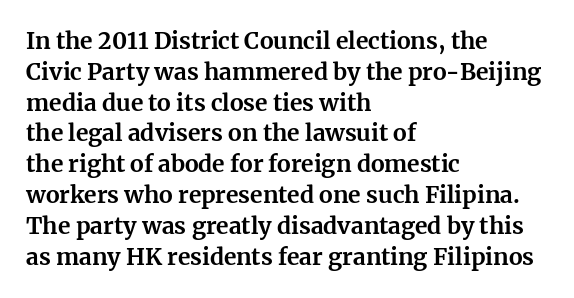
Q: Is the text bold? A: Yes.
Q: Is the text italic (slanted)? A: No, it is upright.
Q: Is the text underlined? A: No.
Q: How is the paragraph aligned? A: Left-aligned.
Q: Is the spacing between letters normal or unusually wide? A: Normal.
Q: Is the spacing between lines tight, normal or loose? A: Normal.
